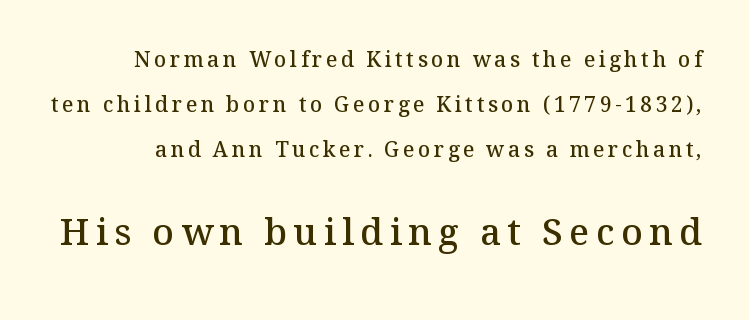
The image shows 37 px semibold serif type, upright; set loose line spacing (2.14x), not underlined; the second (bottom) block is 1.76x larger; medium stroke contrast and a medium x-height.
